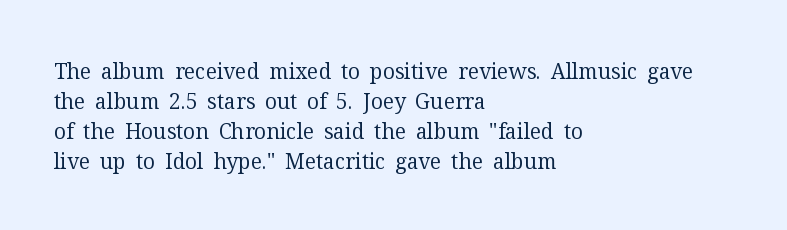
The image shows 21 px text type, upright; set left-aligned, normal line spacing (1.43x), normal letter spacing, not underlined.
